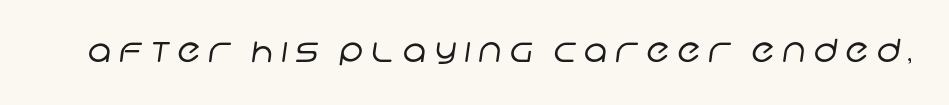
{"serif": "no", "bold": "no", "weight": "regular", "width": "normal", "stroke_contrast": "low", "x_height": "large", "monospaced": "no", "underline": "no", "letter_spacing": "wide", "letter_spacing_em": 0.25, "glyph_px": 32}
